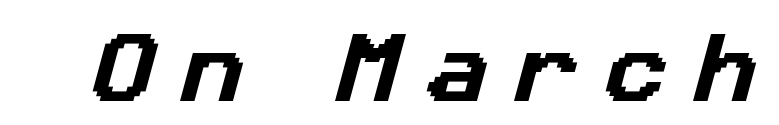
The image shows 77 px sans-serif type; set unusually wide letter spacing (+0.35 em), not underlined; low stroke contrast and a medium x-height.
